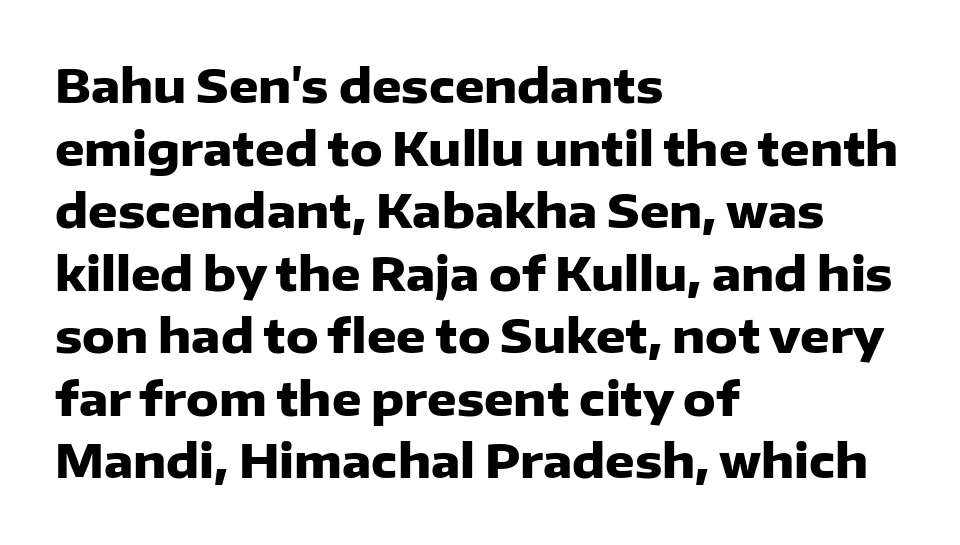
The image shows 46 px heavy sans-serif type, upright; set left-aligned, normal line spacing (1.36x), normal letter spacing, not underlined; low stroke contrast and a medium x-height.
